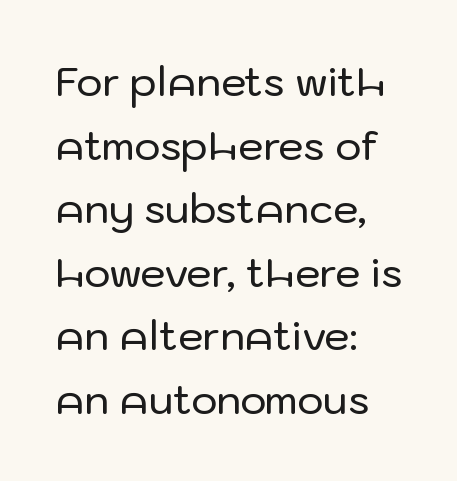
Q: Is the text italic (slanted)? A: No, it is upright.
Q: Is the typeface a serif or a sans-serif typeface? A: Sans-serif.
Q: Is the text underlined? A: No.
Q: How is the paragraph aligned? A: Left-aligned.
Q: Is the spacing between letters normal or unusually wide? A: Normal.
Q: Is the spacing between lines tight, normal or loose? A: Normal.
Q: Width (condensed, normal, or wide)? A: Normal.
Q: Stroke contrast? A: Low.
Q: x-height? A: Medium.
Q: Monospaced? A: No.
